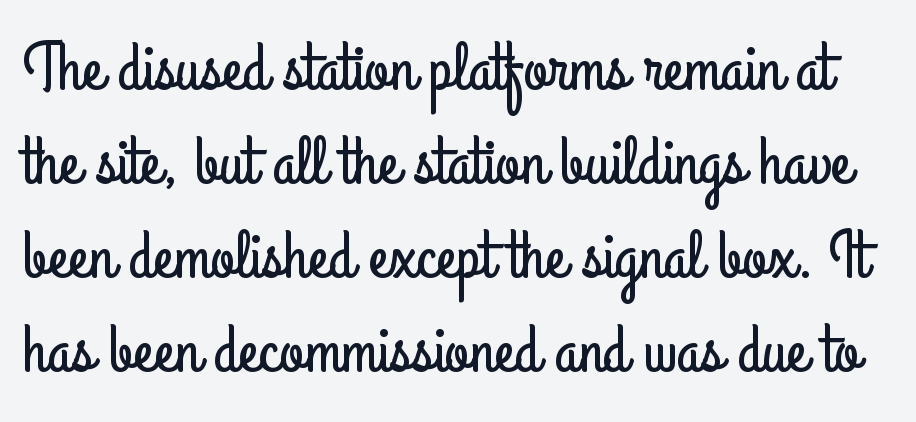
The image shows 68 px condensed sans-serif type; set normal line spacing (1.38x), normal letter spacing, not underlined; low stroke contrast and a small x-height.
